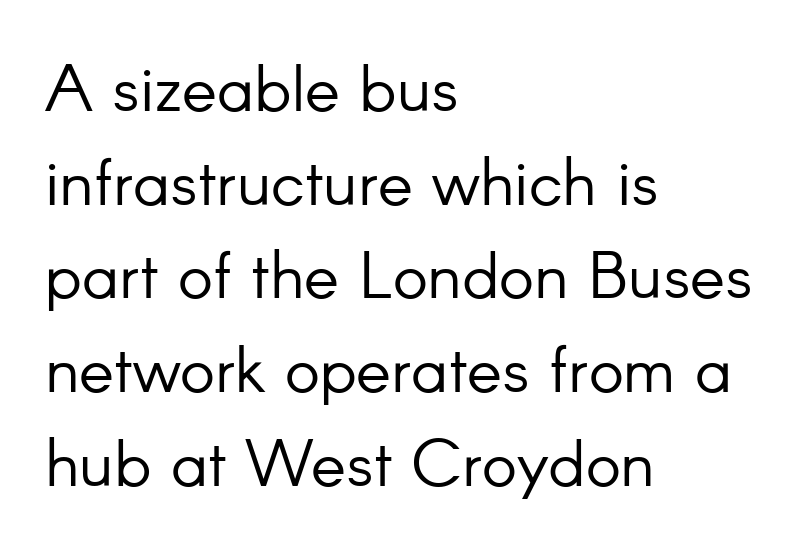
{"serif": "no", "italic": "no", "bold": "no", "weight": "light", "width": "normal", "stroke_contrast": "low", "x_height": "small", "monospaced": "no", "underline": "no", "align": "left", "line_spacing": "normal", "line_spacing_ratio": 1.42, "letter_spacing": "normal", "letter_spacing_em": 0.0, "glyph_px": 66}
